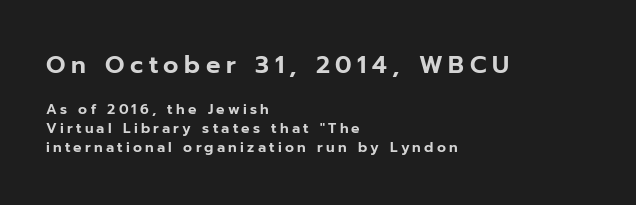
Q: Is the text italic (slanted)? A: No, it is upright.
Q: Is the text underlined? A: No.
Q: How is the paragraph aligned? A: Left-aligned.
Q: Is the spacing between letters normal or unusually wide? A: Unusually wide.
Q: Is the spacing between lines tight, normal or loose? A: Normal.
Q: Which block of text is set in a larger size, the first (top) or the second (bottom)? A: The first (top) one.
